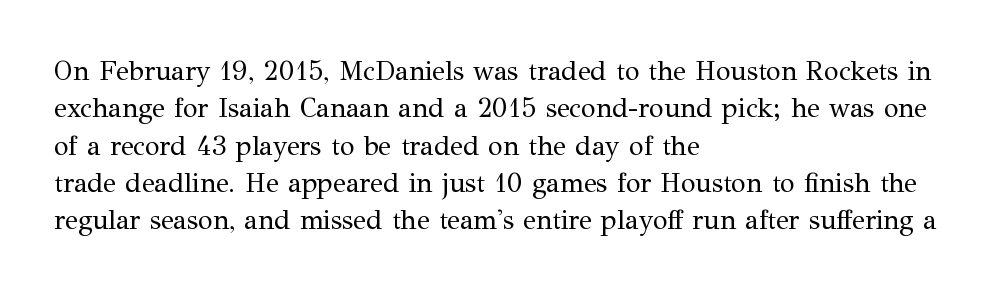
{"italic": "no", "bold": "no", "underline": "no", "align": "left", "line_spacing": "normal", "line_spacing_ratio": 1.38, "letter_spacing": "normal", "letter_spacing_em": 0.0, "glyph_px": 27}
